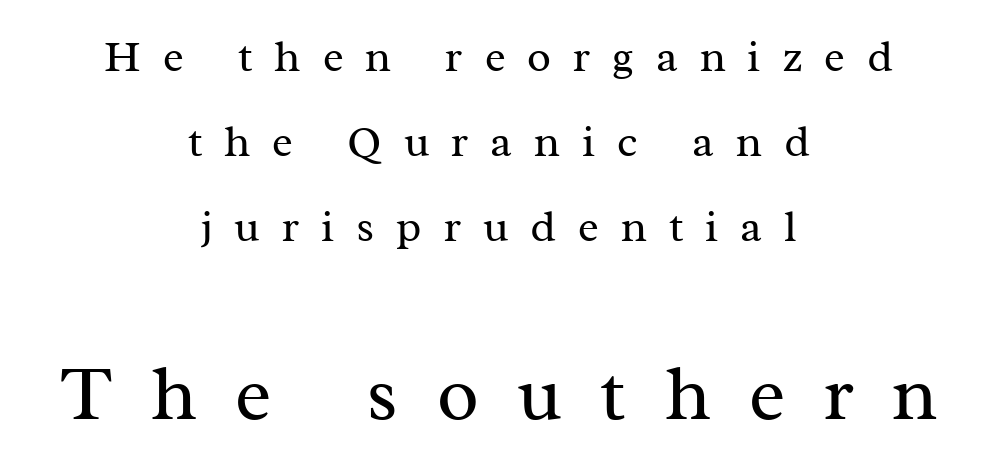
Q: Is the text bold? A: No.
Q: Is the text italic (slanted)? A: No, it is upright.
Q: Is the typeface a serif or a sans-serif typeface? A: Serif.
Q: Is the text underlined? A: No.
Q: How is the paragraph aligned? A: Centered.
Q: Is the spacing between letters normal or unusually wide? A: Unusually wide.
Q: Is the spacing between lines tight, normal or loose? A: Loose.
Q: Which block of text is set in a larger size, the first (top) or the second (bottom)? A: The second (bottom) one.
Q: Width (condensed, normal, or wide)? A: Normal.
Q: Stroke contrast? A: Medium.
Q: x-height? A: Medium.
Q: Monospaced? A: No.
